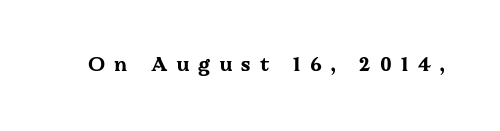
Glyph-to-glyph distance is far greater than everyday printed text. Posture: straight, roman, zero tilt. The strip under each line holds only bare page. Compared with an ordinary text face, these strokes are far heavier — a full bold.
